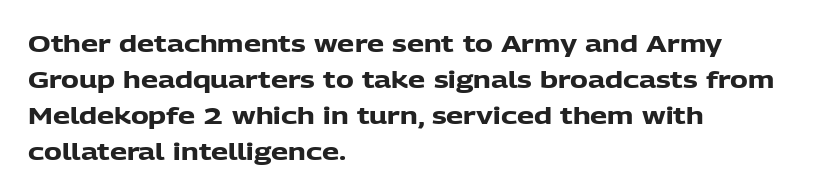
Q: Is the text bold? A: Yes.
Q: Is the text italic (slanted)? A: No, it is upright.
Q: Is the text underlined? A: No.
Q: How is the paragraph aligned? A: Left-aligned.
Q: Is the spacing between letters normal or unusually wide? A: Normal.
Q: Is the spacing between lines tight, normal or loose? A: Normal.
